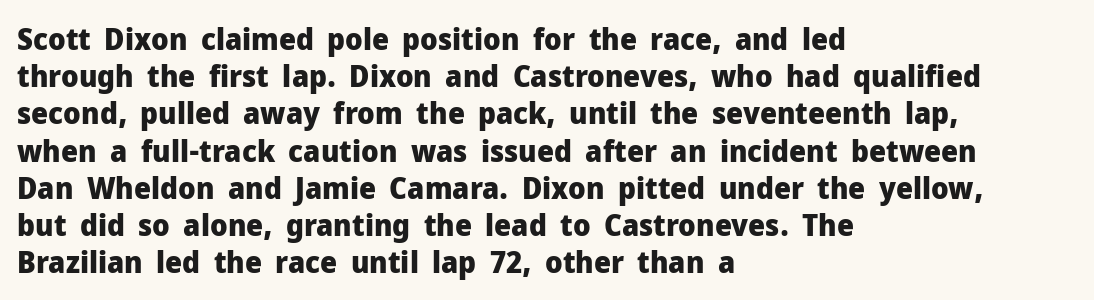
The image shows 30 px heavy sans-serif type, upright; set left-aligned, line spacing 1.24x, normal letter spacing, not underlined; low stroke contrast and a medium x-height.
